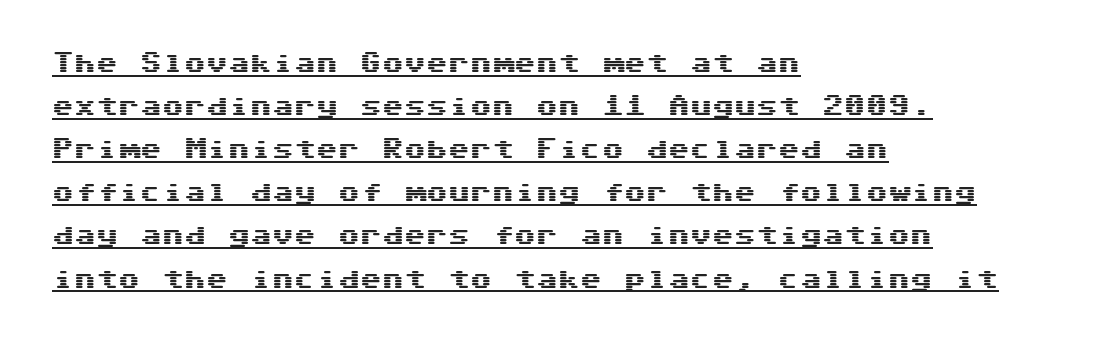
The type is set solid horizontally, with unmodified tracking. Unlike italic type, these characters show no tilt at all. Casual observation: everything's shoved over to the left. The face used here appears with an underline applied.
